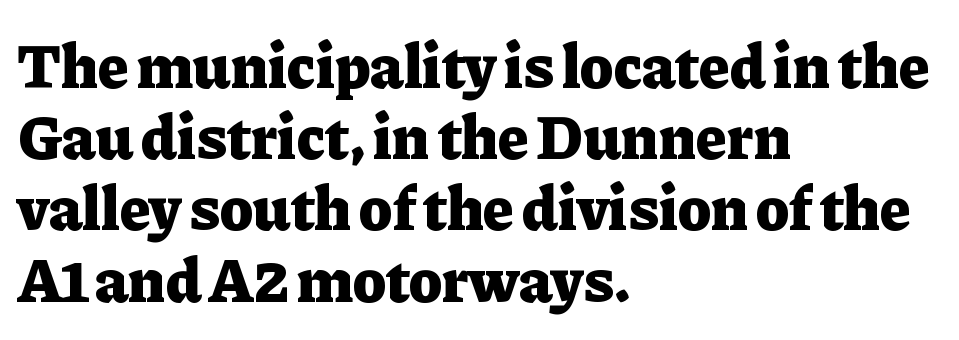
Leftover space on each line is placed entirely after the last word. Unmarked baselines from the first word to the last. This block would grow much taller if given ordinary leading; it's compressed now. Nothing unusual about the tracking: characters are spaced as the font intends. In terms of letterform style, serifs are clearly present. You'd pick this weight for a headline — it's a proper bold.
